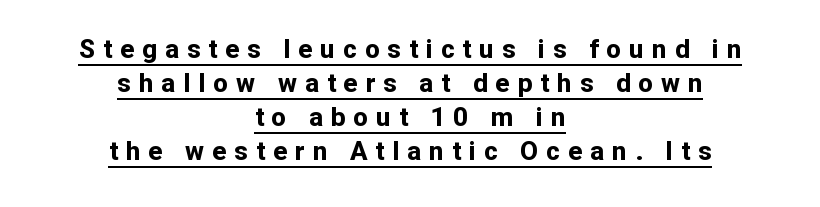
{"italic": "no", "bold": "yes", "underline": "yes", "align": "center", "line_spacing": "normal", "line_spacing_ratio": 1.31, "letter_spacing": "wide", "letter_spacing_em": 0.31, "glyph_px": 26}
